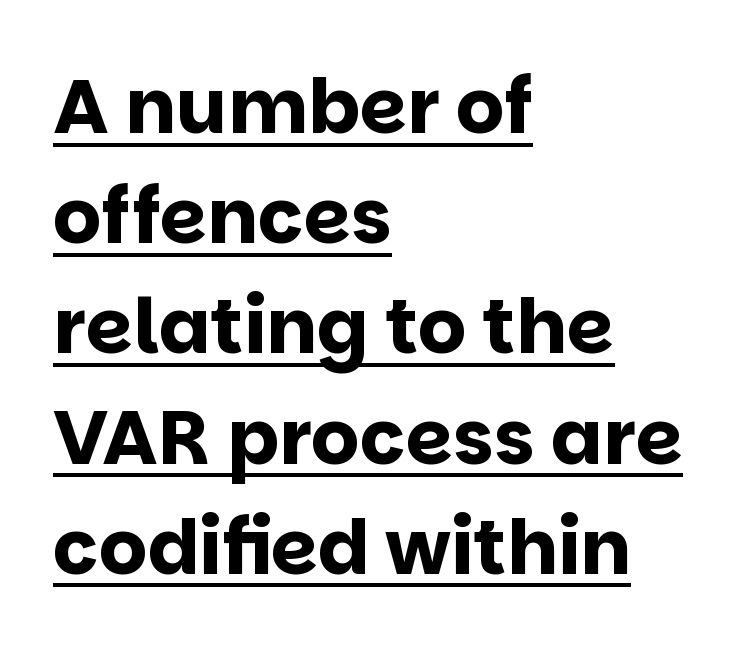
The image shows 76 px bold sans-serif type, upright; set left-aligned, normal line spacing (1.45x), normal letter spacing, underlined; low stroke contrast and a large x-height.
